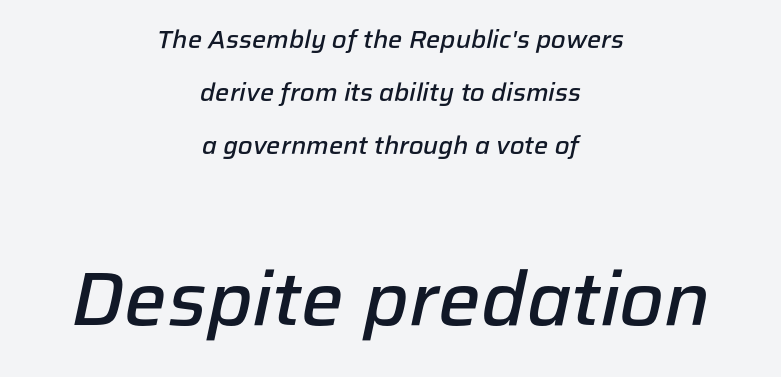
Spacing between characters is what you'd get straight out of the box. The font's italic variant was chosen for this text. Compared with typical paragraphs, the rows here are farther apart. A typesetter would call this proportional, since set widths differ per character. Every row of glyphs is offset so its center matches the block's center.
